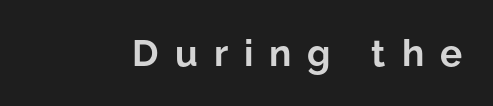
Q: Is the text bold? A: Yes.
Q: Is the text italic (slanted)? A: No, it is upright.
Q: Is the typeface a serif or a sans-serif typeface? A: Sans-serif.
Q: Is the text underlined? A: No.
Q: Is the spacing between letters normal or unusually wide? A: Unusually wide.
Q: Width (condensed, normal, or wide)? A: Normal.
Q: Stroke contrast? A: Low.
Q: x-height? A: Medium.
Q: Monospaced? A: No.
